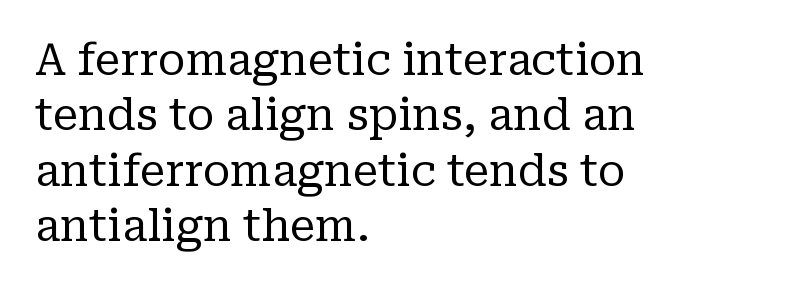
{"serif": "yes", "italic": "no", "bold": "no", "weight": "regular", "width": "normal", "stroke_contrast": "low", "x_height": "medium", "monospaced": "no", "underline": "no", "align": "left", "line_spacing": "normal", "line_spacing_ratio": 1.29, "letter_spacing": "normal", "letter_spacing_em": 0.0, "glyph_px": 43}
